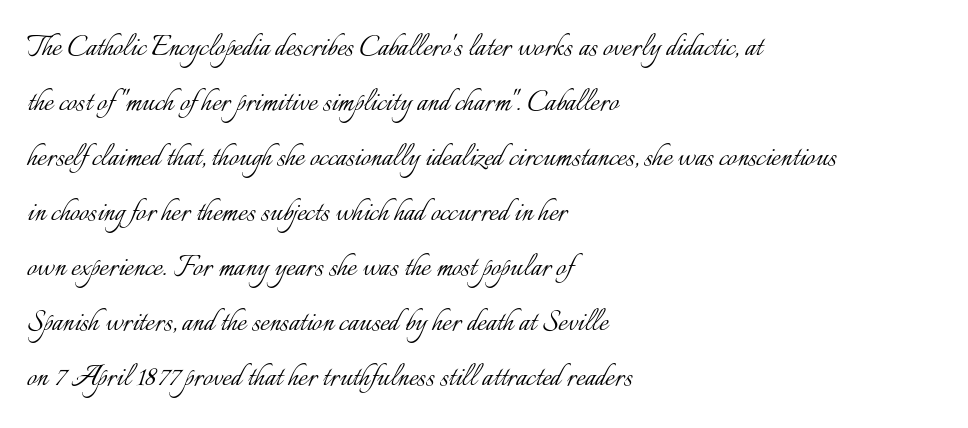
{"bold": "no", "weight": "light", "width": "normal", "stroke_contrast": "low", "x_height": "small", "monospaced": "no", "underline": "no", "align": "left", "line_spacing": "normal", "line_spacing_ratio": 1.57, "letter_spacing": "normal", "letter_spacing_em": 0.0, "glyph_px": 35}
